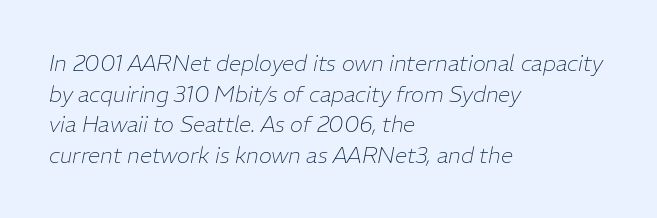
Q: Is the text bold? A: No.
Q: Is the text italic (slanted)? A: Yes, it leans right by about 11 degrees.
Q: Is the text underlined? A: No.
Q: How is the paragraph aligned? A: Left-aligned.
Q: Is the spacing between letters normal or unusually wide? A: Normal.
Q: Is the spacing between lines tight, normal or loose? A: Normal.
